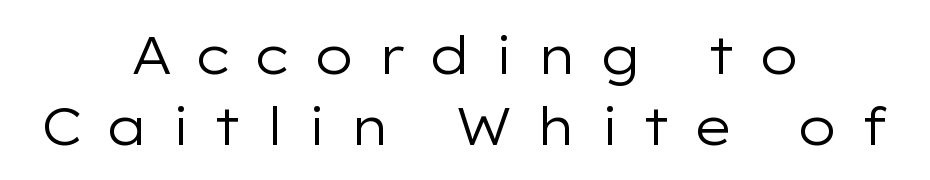
Q: Is the text bold? A: No.
Q: Is the text italic (slanted)? A: No, it is upright.
Q: Is the typeface a serif or a sans-serif typeface? A: Sans-serif.
Q: Is the text underlined? A: No.
Q: How is the paragraph aligned? A: Centered.
Q: Is the spacing between letters normal or unusually wide? A: Unusually wide.
Q: Is the spacing between lines tight, normal or loose? A: Normal.
Q: Width (condensed, normal, or wide)? A: Wide.
Q: Stroke contrast? A: Low.
Q: x-height? A: Medium.
Q: Monospaced? A: No.
